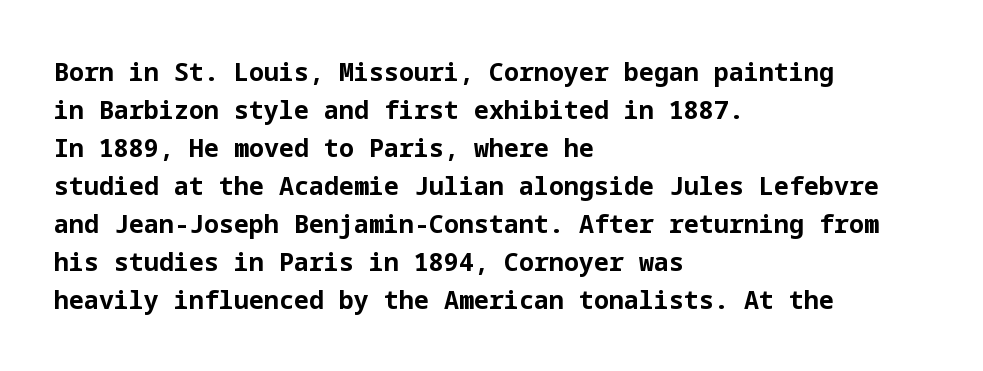
{"italic": "no", "bold": "yes", "underline": "no", "align": "left", "line_spacing": "normal", "line_spacing_ratio": 1.52, "letter_spacing": "normal", "letter_spacing_em": 0.0, "glyph_px": 25}
